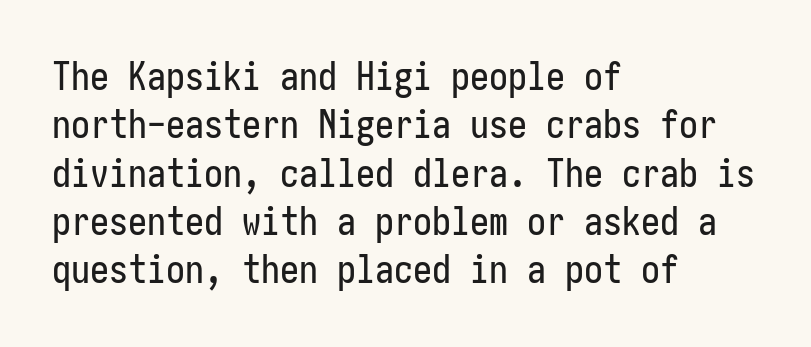
Q: Is the text italic (slanted)? A: No, it is upright.
Q: Is the typeface a serif or a sans-serif typeface? A: Sans-serif.
Q: Is the text underlined? A: No.
Q: How is the paragraph aligned? A: Left-aligned.
Q: Is the spacing between letters normal or unusually wide? A: Normal.
Q: Is the spacing between lines tight, normal or loose? A: Normal.
Q: Width (condensed, normal, or wide)? A: Condensed.
Q: Stroke contrast? A: Low.
Q: x-height? A: Medium.
